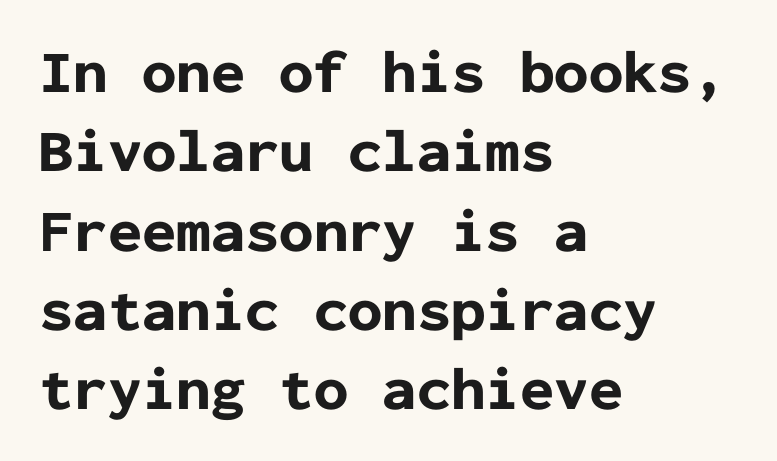
Q: Is the text bold? A: Yes.
Q: Is the text italic (slanted)? A: No, it is upright.
Q: Is the typeface a serif or a sans-serif typeface? A: Sans-serif.
Q: Is the text underlined? A: No.
Q: How is the paragraph aligned? A: Left-aligned.
Q: Is the spacing between letters normal or unusually wide? A: Normal.
Q: Is the spacing between lines tight, normal or loose? A: Normal.
Q: Width (condensed, normal, or wide)? A: Normal.
Q: Stroke contrast? A: Low.
Q: x-height? A: Medium.
Q: Monospaced? A: Yes.
